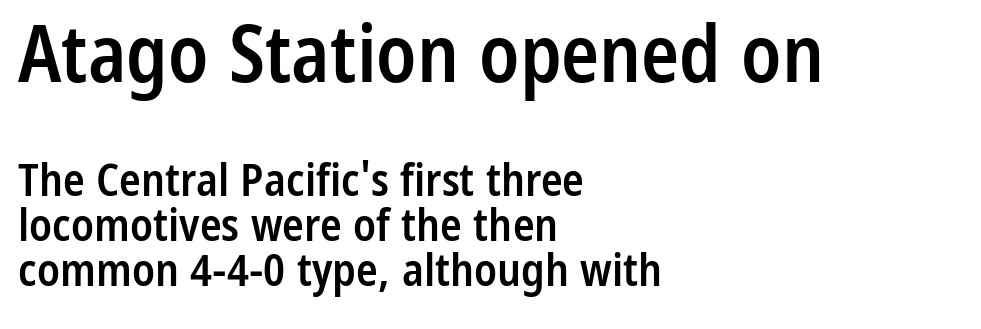
The image shows 79 px semibold, condensed sans-serif type, upright; set left-aligned, tight line spacing (0.99x), normal letter spacing, not underlined; the first (top) block is 1.76x larger; low stroke contrast and a medium x-height.
